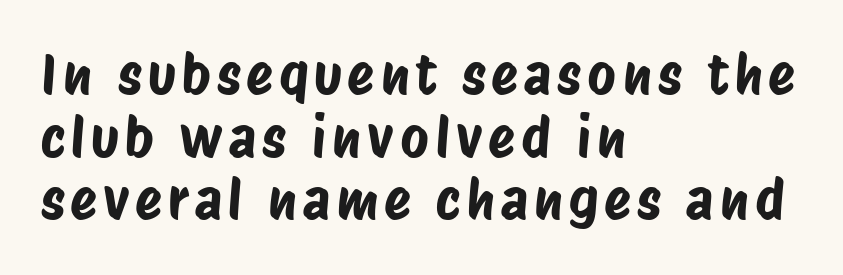
{"serif": "no", "width": "condensed", "stroke_contrast": "low", "x_height": "large", "monospaced": "no", "underline": "no", "align": "left", "line_spacing": "tight", "line_spacing_ratio": 1.14, "glyph_px": 55}
